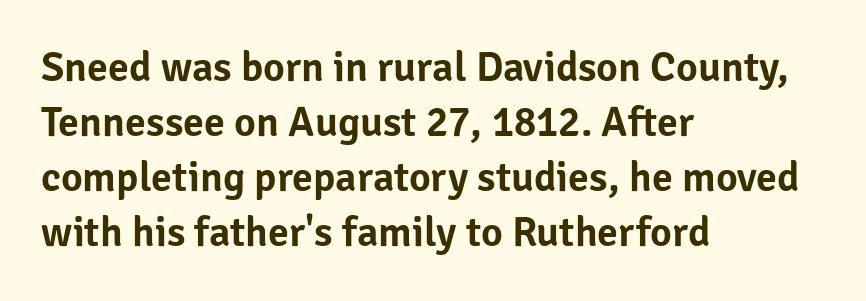
The image shows 42 px sans-serif type, upright; set left-aligned, normal line spacing (1.31x), normal letter spacing, not underlined; low stroke contrast and a medium x-height.
